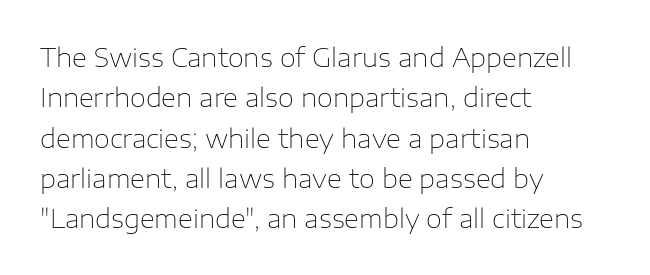
The image shows 26 px text type, upright; set left-aligned, normal line spacing (1.55x), normal letter spacing, not underlined.
